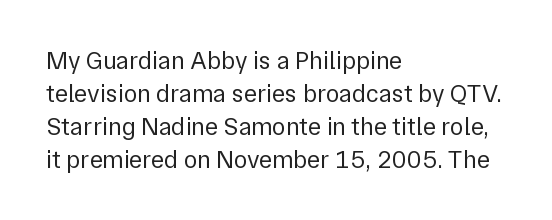
{"italic": "no", "bold": "no", "underline": "no", "align": "left", "line_spacing": "normal", "line_spacing_ratio": 1.32, "letter_spacing": "normal", "letter_spacing_em": 0.0, "glyph_px": 25}
